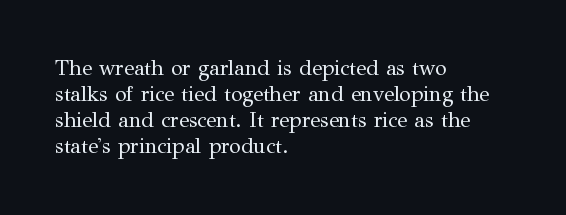
The typography opts for an upright posture over an oblique one. Unmarked baselines from the first word to the last. Students, note that the glyphs here touch the page at normal intervals. Which margin do the lines hug? The left one — the right edge is uneven. The typesetting does not lean heavy: it is not bold.
